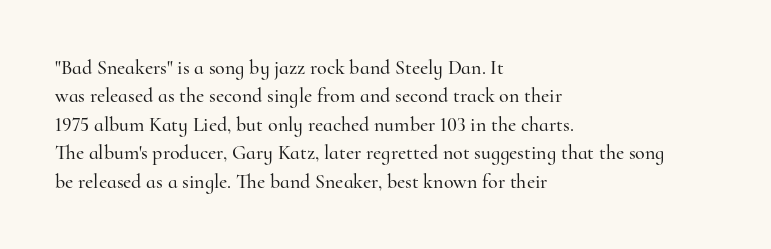
{"italic": "no", "underline": "no", "align": "left", "line_spacing": "normal", "line_spacing_ratio": 1.42, "letter_spacing": "normal", "letter_spacing_em": 0.0, "glyph_px": 20}
